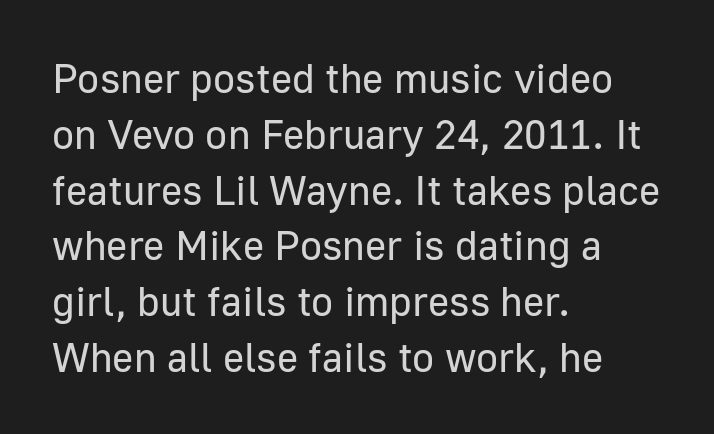
{"serif": "no", "italic": "no", "bold": "no", "weight": "regular", "width": "normal", "stroke_contrast": "low", "x_height": "medium", "monospaced": "no", "underline": "no", "align": "left", "line_spacing": "normal", "line_spacing_ratio": 1.36, "letter_spacing": "normal", "letter_spacing_em": 0.0, "glyph_px": 41}
